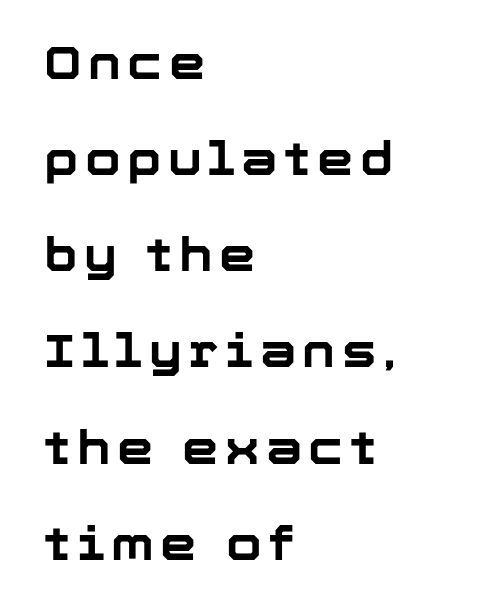
The image shows 46 px bold sans-serif type, upright; set left-aligned, loose line spacing (2.09x), not underlined; low stroke contrast and a medium x-height.
